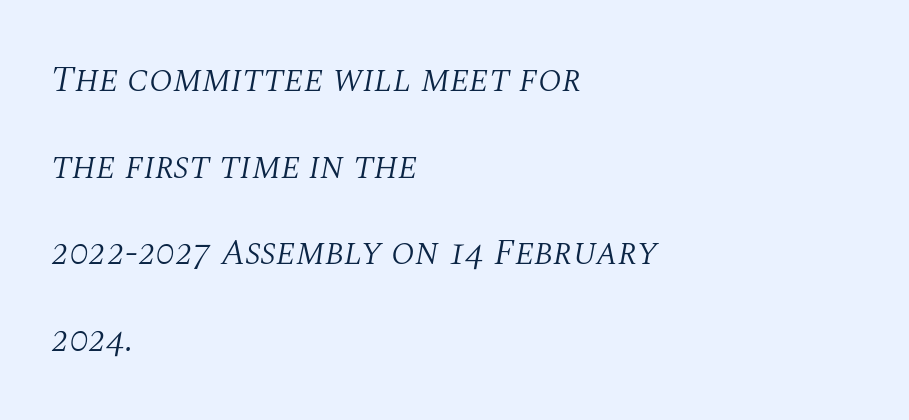
The image shows 37 px light serif type, italic (leaning right); set left-aligned, loose line spacing (2.34x), normal letter spacing, not underlined; medium stroke contrast and a large x-height.
